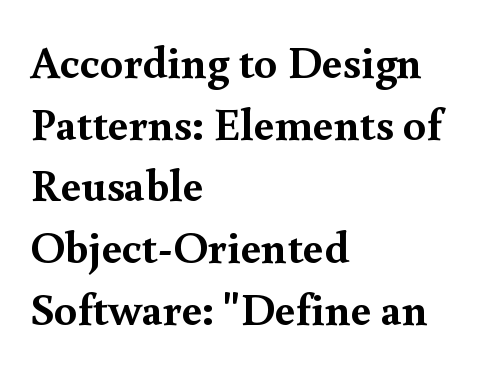
Descender tails drop into unmarked territory. The compositor pushed each line to the left boundary. The line texture is even and compact thanks to regular tracking. Type style note: has serifs. If you measured baseline to baseline, you'd find a middling distance.
